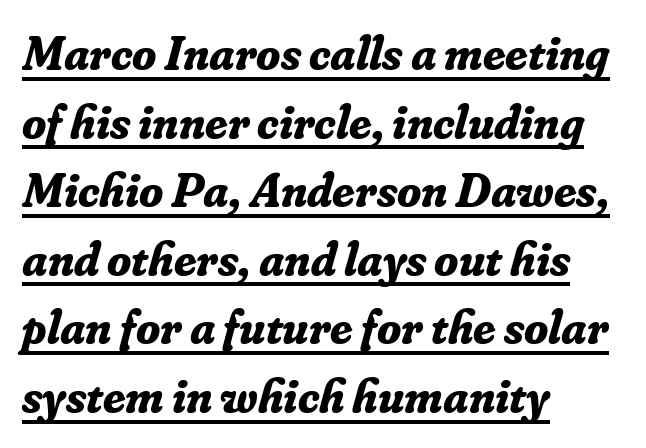
The image shows 49 px bold serif type, italic (leaning right); set left-aligned, normal line spacing (1.4x), normal letter spacing, underlined; low stroke contrast and a small x-height.
